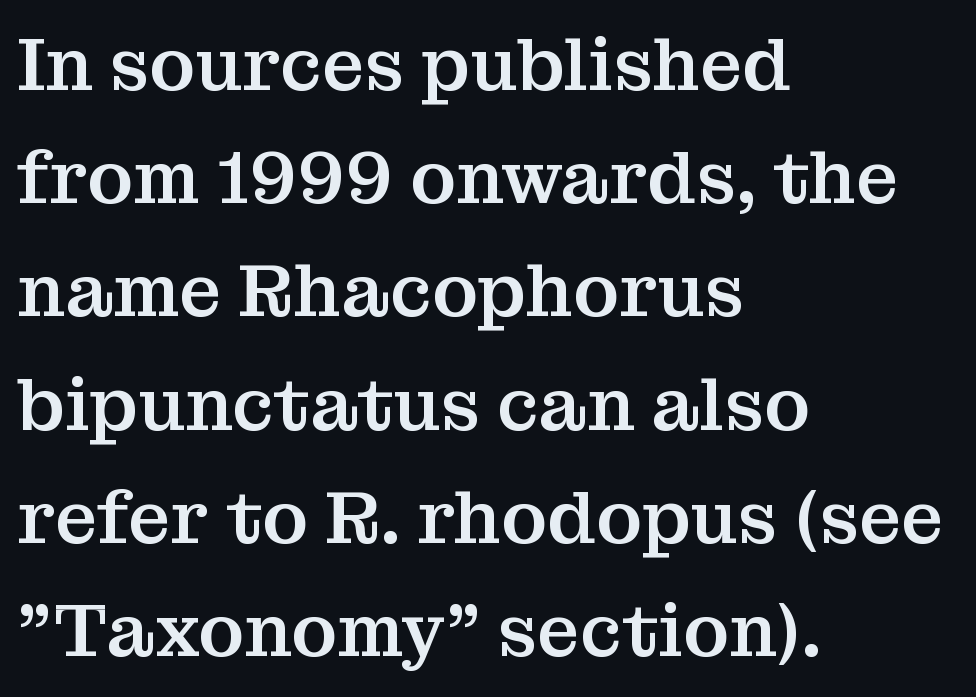
Q: Is the text italic (slanted)? A: No, it is upright.
Q: Is the typeface a serif or a sans-serif typeface? A: Serif.
Q: Is the text underlined? A: No.
Q: How is the paragraph aligned? A: Left-aligned.
Q: Is the spacing between letters normal or unusually wide? A: Normal.
Q: Is the spacing between lines tight, normal or loose? A: Normal.
Q: Width (condensed, normal, or wide)? A: Normal.
Q: Stroke contrast? A: Medium.
Q: x-height? A: Medium.
Q: Monospaced? A: No.
